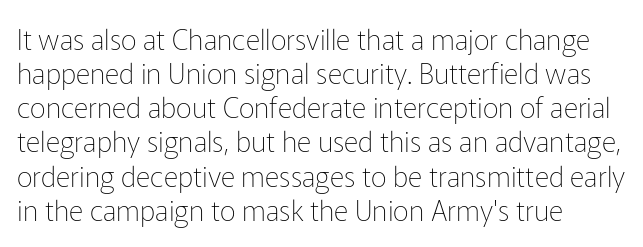
Q: Is the text bold? A: No.
Q: Is the text italic (slanted)? A: No, it is upright.
Q: Is the typeface a serif or a sans-serif typeface? A: Sans-serif.
Q: Is the text underlined? A: No.
Q: How is the paragraph aligned? A: Left-aligned.
Q: Is the spacing between letters normal or unusually wide? A: Normal.
Q: Width (condensed, normal, or wide)? A: Normal.
Q: Stroke contrast? A: Low.
Q: x-height? A: Medium.
Q: Monospaced? A: No.
